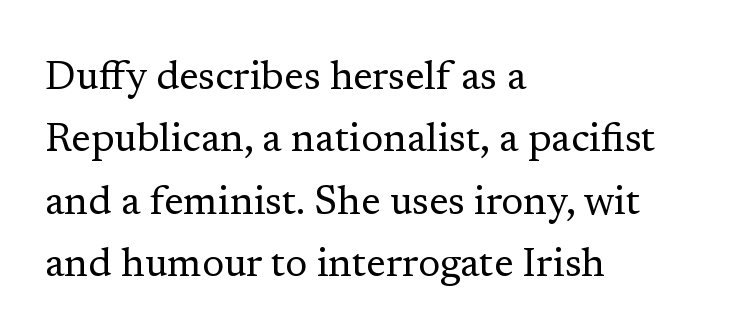
Q: Is the text bold? A: No.
Q: Is the text italic (slanted)? A: No, it is upright.
Q: Is the typeface a serif or a sans-serif typeface? A: Serif.
Q: Is the text underlined? A: No.
Q: How is the paragraph aligned? A: Left-aligned.
Q: Is the spacing between letters normal or unusually wide? A: Normal.
Q: Is the spacing between lines tight, normal or loose? A: Normal.
Q: Width (condensed, normal, or wide)? A: Normal.
Q: Stroke contrast? A: Low.
Q: x-height? A: Medium.
Q: Monospaced? A: No.
